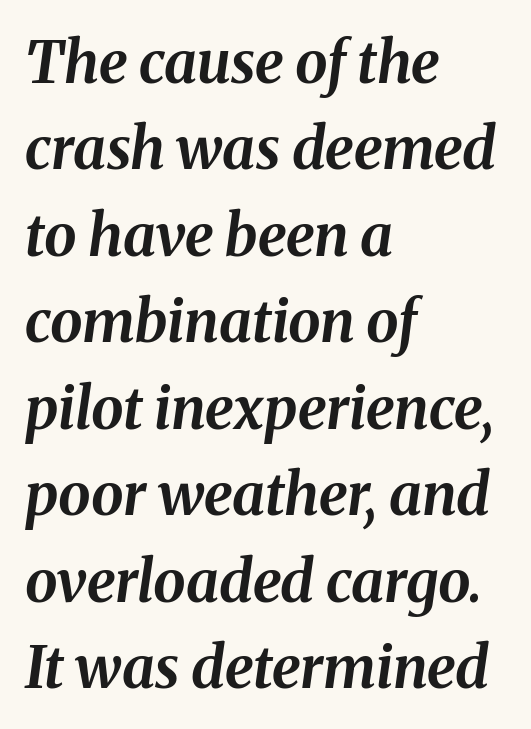
Q: Is the text bold? A: Yes.
Q: Is the text italic (slanted)? A: Yes, it leans right by about 8 degrees.
Q: Is the text underlined? A: No.
Q: How is the paragraph aligned? A: Left-aligned.
Q: Is the spacing between letters normal or unusually wide? A: Normal.
Q: Is the spacing between lines tight, normal or loose? A: Normal.
Q: Width (condensed, normal, or wide)? A: Normal.
Q: Stroke contrast? A: Medium.
Q: x-height? A: Medium.
Q: Monospaced? A: No.
